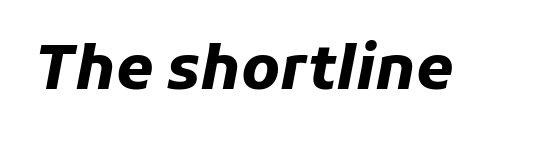
Looks like regular typesetting: each glyph gets only the width it needs. Slanted lettering throughout. Check the space under the baseline: it is left empty. How are the letters spaced? Ordinarily, with no added tracking. Strokes here are thick enough to call this a true bold.
